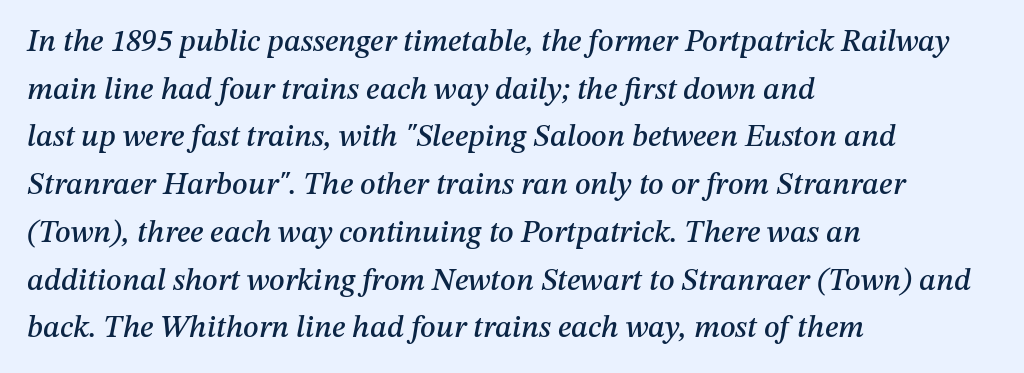
Character widths vary here, with narrow letters taking less room than wide ones. There's an unmistakable incline to the writing here. In terms of leading, this rendering sits right in the middle. In terms of letterspacing, this is plain default setting.
